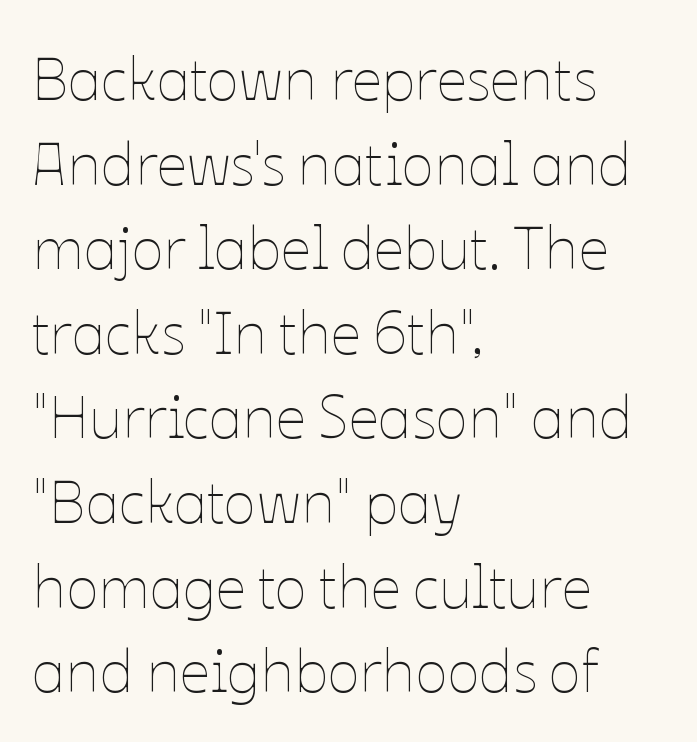
{"italic": "no", "bold": "no", "weight": "thin", "width": "normal", "stroke_contrast": "low", "x_height": "medium", "monospaced": "no", "underline": "no", "align": "left", "line_spacing": "normal", "line_spacing_ratio": 1.41, "letter_spacing": "normal", "letter_spacing_em": 0.0, "glyph_px": 60}
